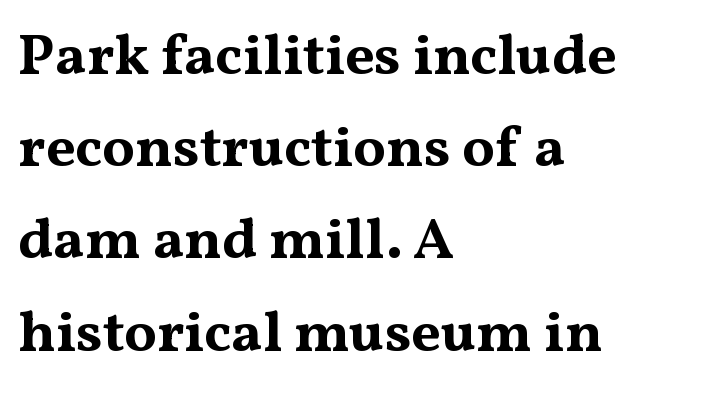
{"serif": "yes", "italic": "no", "bold": "yes", "weight": "bold", "width": "wide", "stroke_contrast": "medium", "x_height": "medium", "monospaced": "no", "underline": "no", "align": "left", "line_spacing": "normal", "line_spacing_ratio": 1.59, "letter_spacing": "normal", "letter_spacing_em": 0.0, "glyph_px": 58}
